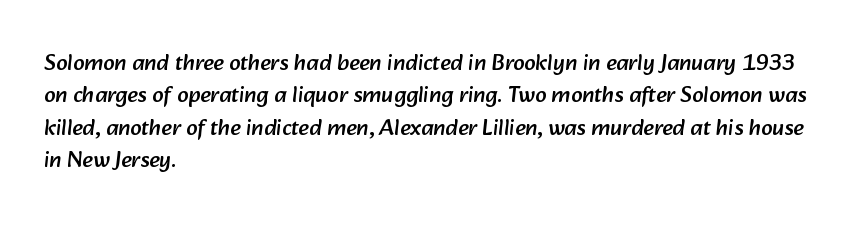
Nobody touched the tracking dial on this one. Any mark beneath the type? The region is blank. Quick note: interline space is typical. The lines in this sample share a left origin and differ only in where they stop.
